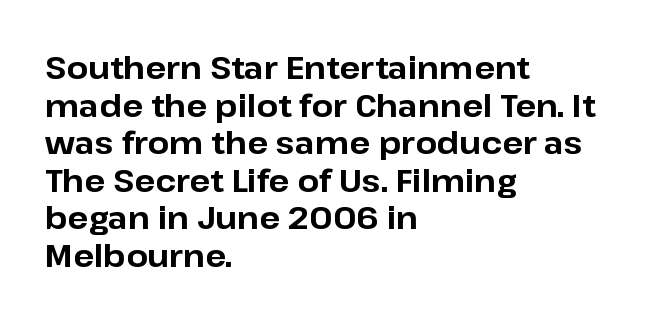
The rendering uses natural spacing where letterforms have individual widths. The lettering stays uniformly vertical, giving the passage a roman look. These lines stack with their left ends in a neat column. Letterform terminals end flat and unadorned throughout the passage. Pretty heavy lettering here — definitely bold. The string is rendered with underlining switched off.
